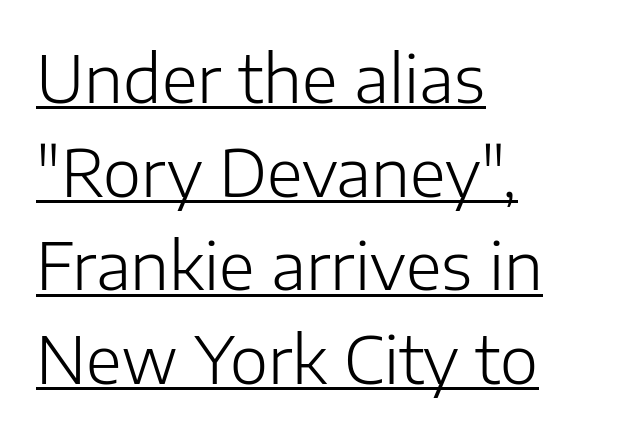
{"serif": "no", "italic": "no", "bold": "no", "weight": "light", "width": "normal", "stroke_contrast": "low", "x_height": "medium", "monospaced": "no", "underline": "yes", "align": "left", "line_spacing": "normal", "line_spacing_ratio": 1.44, "letter_spacing": "normal", "letter_spacing_em": 0.0, "glyph_px": 65}
